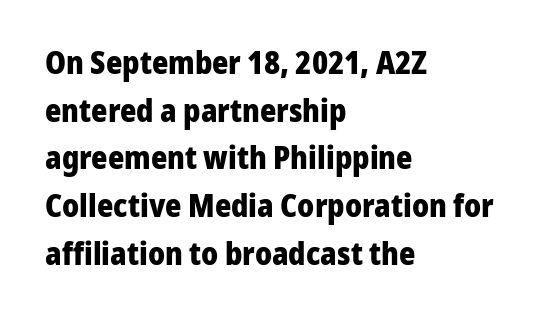
The image shows 31 px heavy sans-serif type, upright; set left-aligned, normal line spacing (1.54x), normal letter spacing, not underlined; low stroke contrast and a medium x-height.
